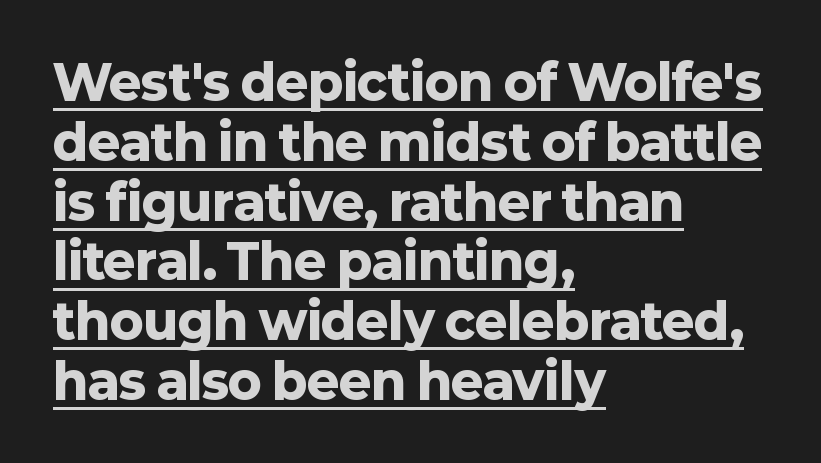
The image shows 49 px heavy sans-serif type, upright; set left-aligned, line spacing 1.22x, normal letter spacing, underlined; low stroke contrast and a medium x-height.
